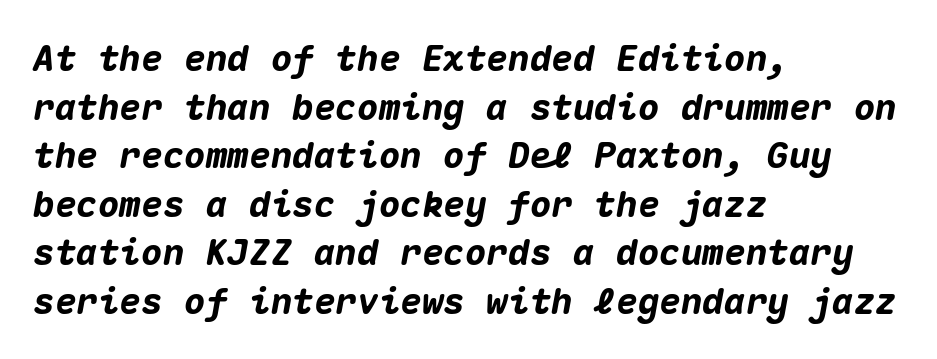
The image shows 36 px heavy type, italic (leaning right), monospaced; set left-aligned, normal line spacing (1.35x), normal letter spacing, not underlined; medium stroke contrast and a medium x-height.
